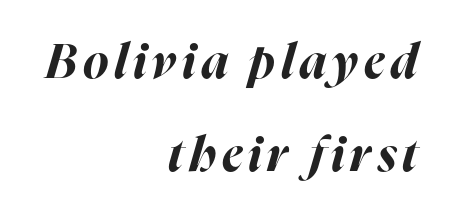
{"italic": "yes", "lean": "right", "slant_degrees": 16, "bold": "yes", "weight": "bold", "width": "normal", "stroke_contrast": "high", "x_height": "medium", "monospaced": "no", "underline": "no", "align": "right", "line_spacing": "loose", "line_spacing_ratio": 1.94, "glyph_px": 48}
